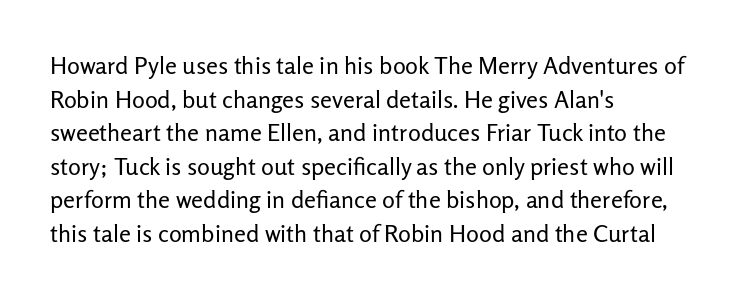
The image shows 24 px text type, upright; set left-aligned, normal line spacing (1.4x), normal letter spacing, not underlined.
